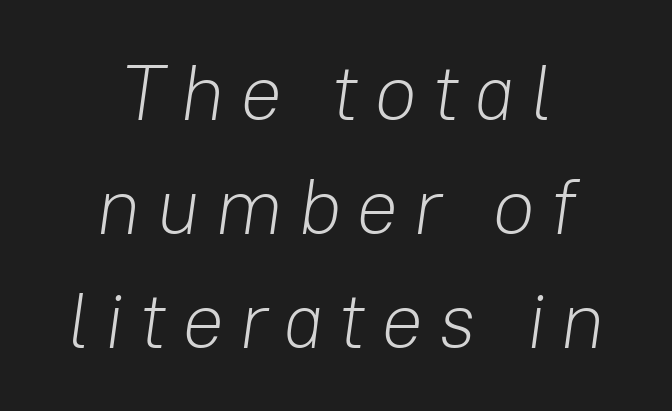
The image shows 78 px light type, italic (leaning right); set centered, normal line spacing (1.46x), not underlined; low stroke contrast and a medium x-height.
